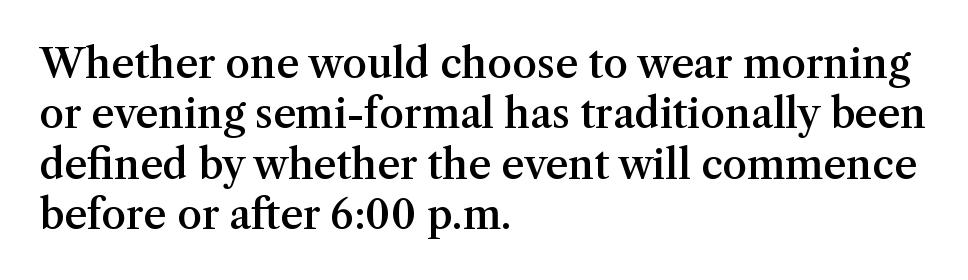
The image shows 40 px semibold serif type, upright; set left-aligned, normal line spacing (1.26x), normal letter spacing, not underlined; medium stroke contrast and a medium x-height.
